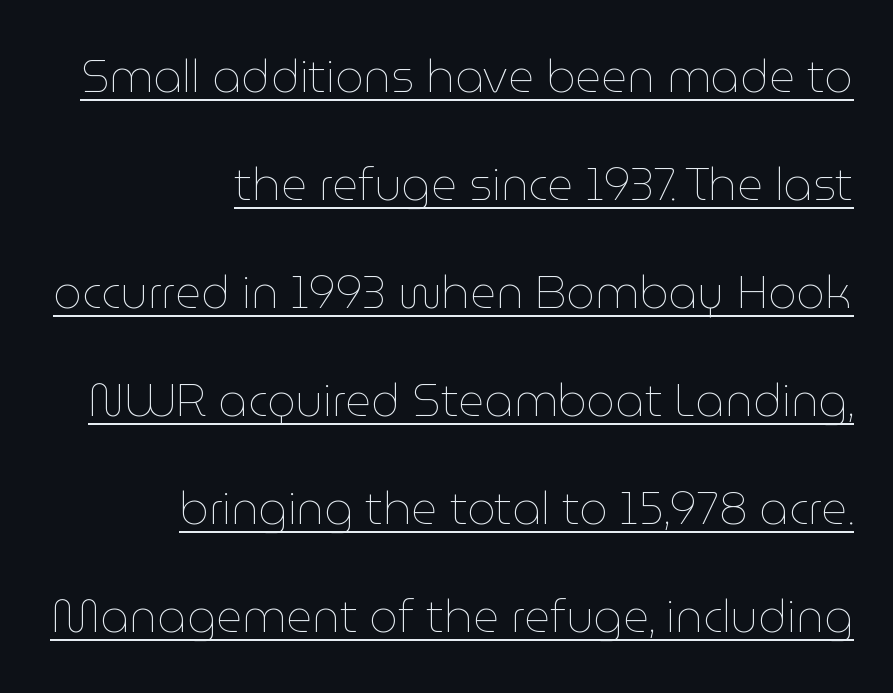
Q: Is the text bold? A: No.
Q: Is the text italic (slanted)? A: No, it is upright.
Q: Is the text underlined? A: Yes.
Q: How is the paragraph aligned? A: Right-aligned.
Q: Is the spacing between letters normal or unusually wide? A: Normal.
Q: Is the spacing between lines tight, normal or loose? A: Loose.
Q: Width (condensed, normal, or wide)? A: Normal.
Q: Stroke contrast? A: Low.
Q: x-height? A: Medium.
Q: Monospaced? A: No.
